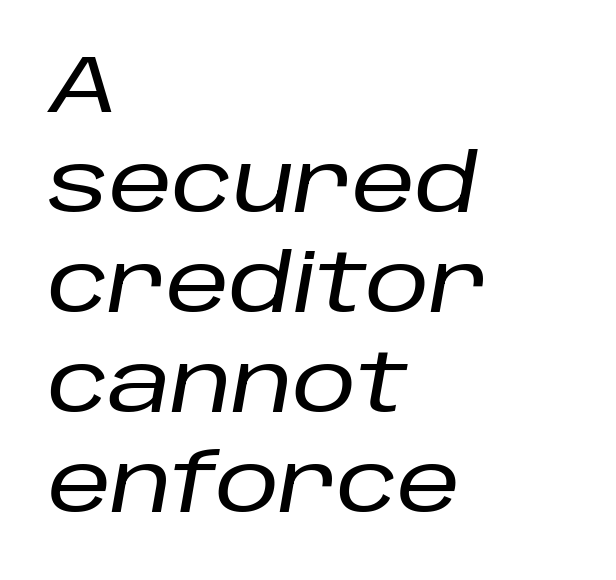
The image shows 80 px text type, italic (leaning right); set left-aligned, normal line spacing (1.25x), normal letter spacing, not underlined; low stroke contrast and a large x-height.
